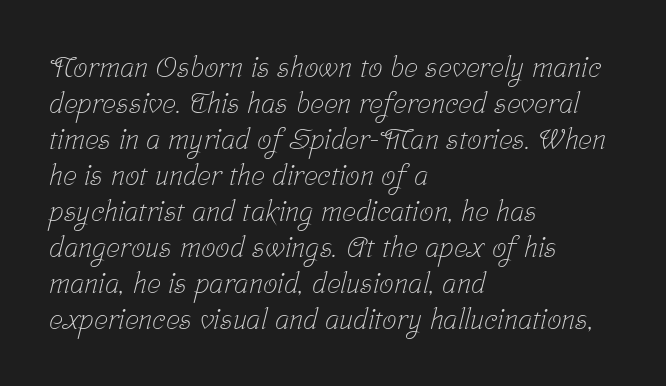
Q: Is the text bold? A: No.
Q: Is the typeface a serif or a sans-serif typeface? A: Serif.
Q: Is the text underlined? A: No.
Q: How is the paragraph aligned? A: Left-aligned.
Q: Is the spacing between letters normal or unusually wide? A: Normal.
Q: Width (condensed, normal, or wide)? A: Condensed.
Q: Stroke contrast? A: Low.
Q: x-height? A: Medium.
Q: Monospaced? A: No.
